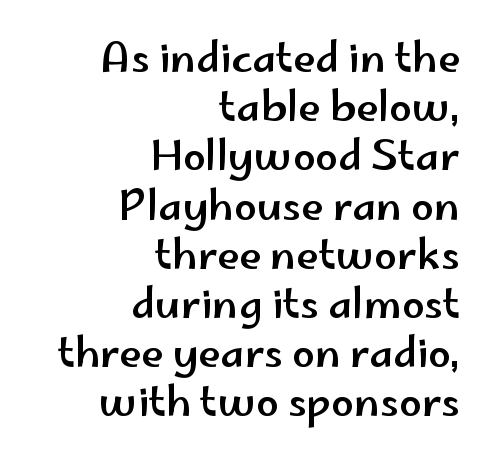
The image shows 41 px wide sans-serif type, upright; set right-aligned, line spacing 1.2x, normal letter spacing, not underlined; low stroke contrast and a small x-height.
